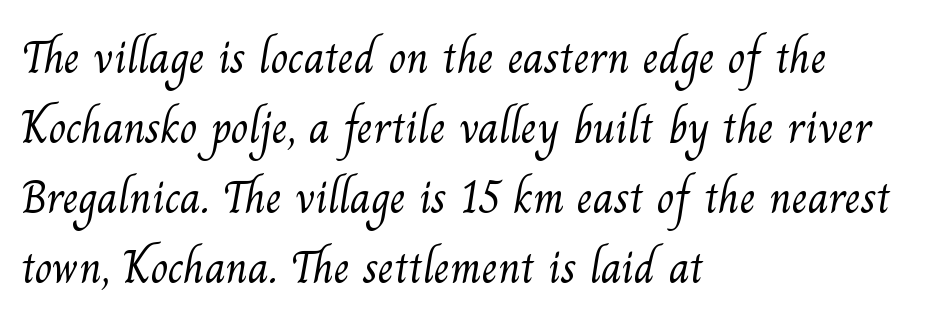
{"serif": "yes", "bold": "no", "weight": "light", "width": "normal", "stroke_contrast": "medium", "x_height": "small", "monospaced": "no", "underline": "no", "align": "left", "line_spacing": "normal", "line_spacing_ratio": 1.52, "letter_spacing": "normal", "letter_spacing_em": 0.0, "glyph_px": 46}
